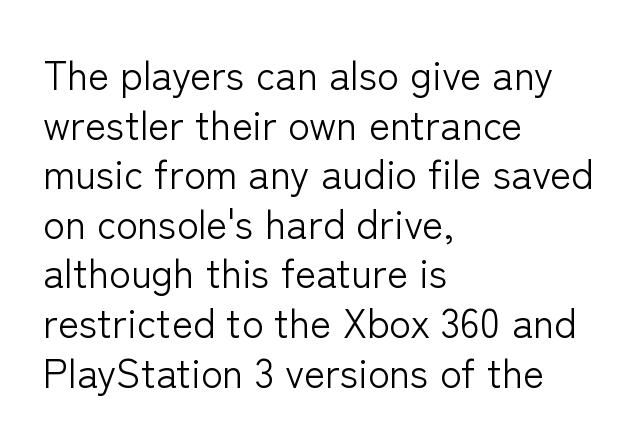
Q: Is the text bold? A: No.
Q: Is the text italic (slanted)? A: No, it is upright.
Q: Is the typeface a serif or a sans-serif typeface? A: Sans-serif.
Q: Is the text underlined? A: No.
Q: How is the paragraph aligned? A: Left-aligned.
Q: Is the spacing between letters normal or unusually wide? A: Normal.
Q: Width (condensed, normal, or wide)? A: Normal.
Q: Stroke contrast? A: Low.
Q: x-height? A: Medium.
Q: Monospaced? A: No.
